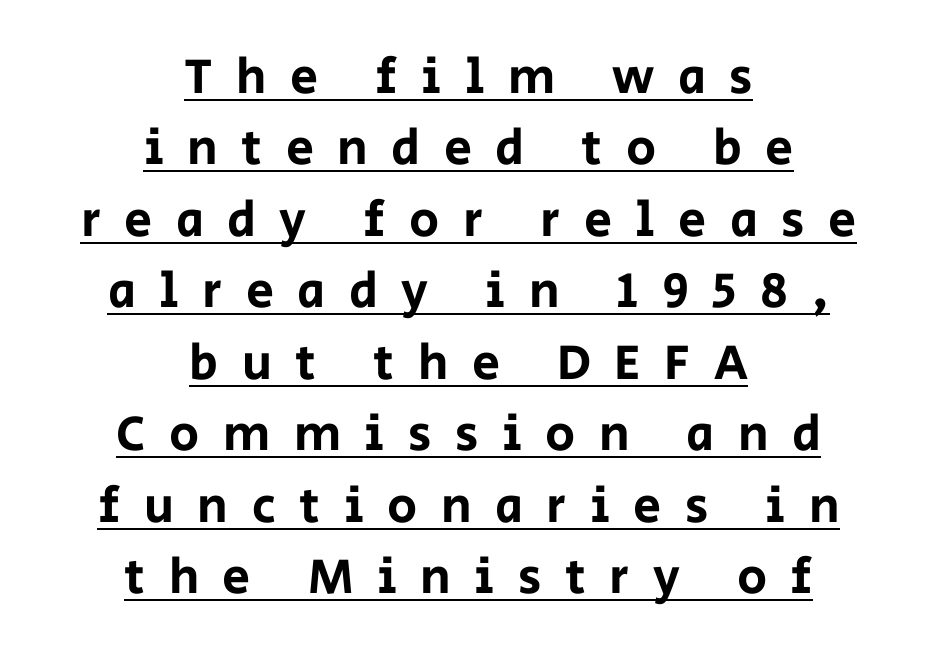
The letters are spread apart with noticeably loose tracking. This rendering employs a face without finishing strokes, i.e., a sans-serif. Like a heading marked for emphasis, these lines bear an underscore. This sample is center-justified, so both line endings float freely.
